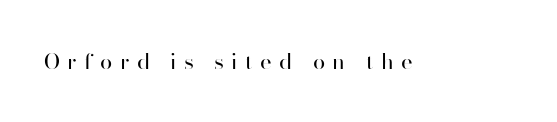
{"italic": "no", "bold": "no", "underline": "no", "letter_spacing": "wide", "letter_spacing_em": 0.34, "glyph_px": 22}
